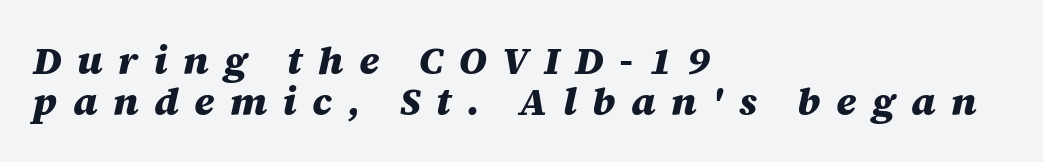
{"italic": "yes", "lean": "right", "slant_degrees": 12, "bold": "yes", "weight": "heavy", "width": "normal", "stroke_contrast": "medium", "x_height": "large", "monospaced": "no", "underline": "no", "align": "left", "line_spacing": "tight", "line_spacing_ratio": 1.04, "letter_spacing": "wide", "letter_spacing_em": 0.4, "glyph_px": 39}
